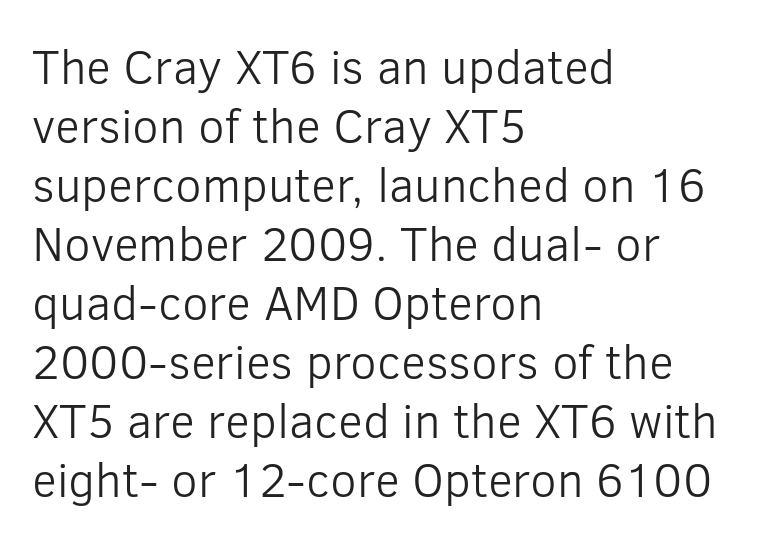
The image shows 48 px light sans-serif type, upright; set left-aligned, line spacing 1.23x, normal letter spacing, not underlined; low stroke contrast and a medium x-height.
